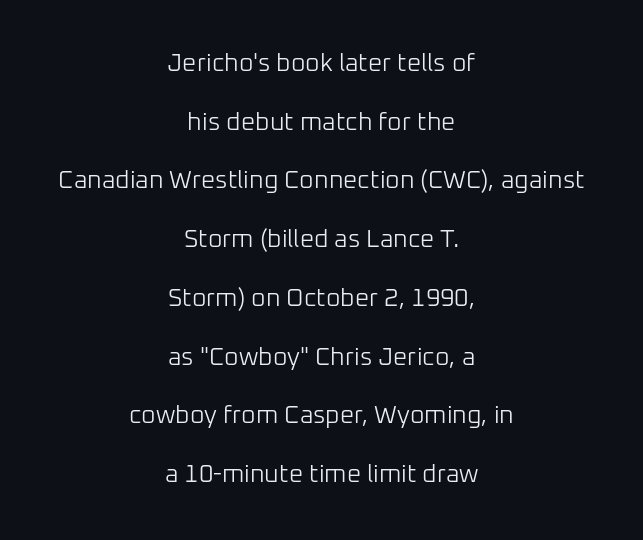
{"italic": "no", "bold": "no", "underline": "no", "align": "center", "line_spacing": "loose", "line_spacing_ratio": 2.35, "letter_spacing": "normal", "letter_spacing_em": 0.0, "glyph_px": 25}
